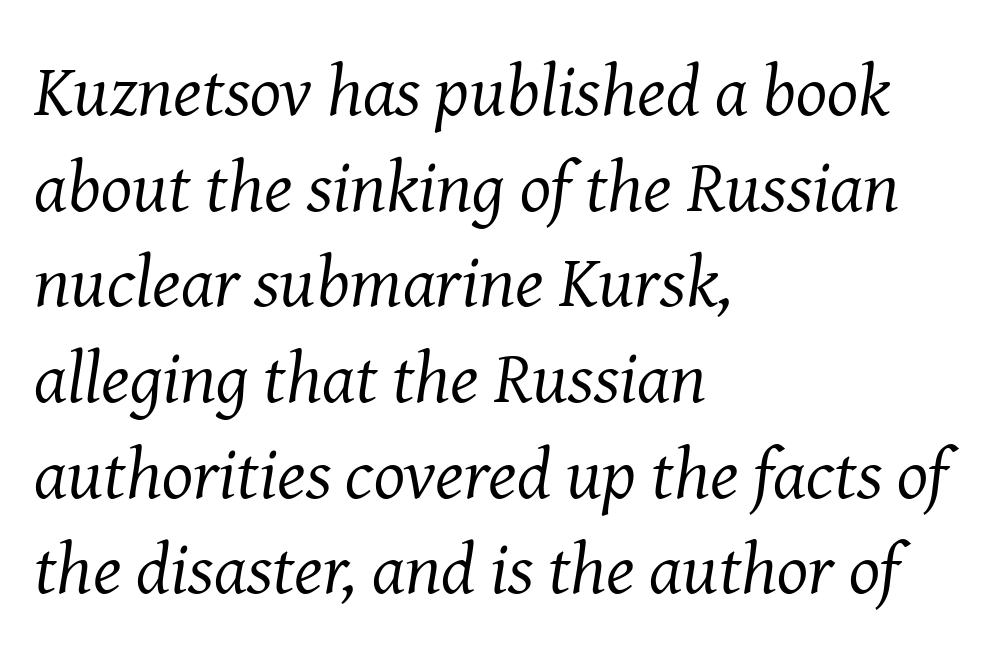
Observe the lean: these are italic letterforms. Baseline-to-baseline distance is the conventional proportion of letter height. The letters carry serifs — small finishing strokes at the ends of their stems. Descenders hang freely into open space.
